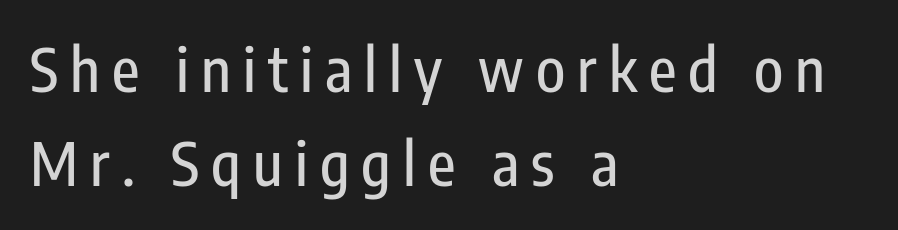
The image shows 60 px condensed sans-serif type, upright; set left-aligned, normal line spacing (1.56x), unusually wide letter spacing (+0.2 em), not underlined; low stroke contrast and a medium x-height.
